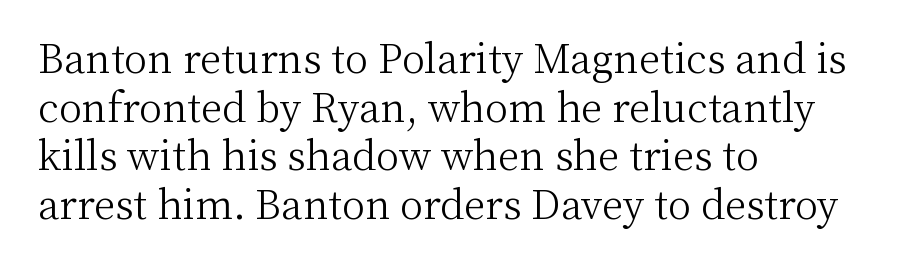
Yep, those are serifs on the letters. What's the leading like? Ordinary, nothing unusual. Unbolded letterforms with no extra heft. Teacher's note: observe the even left margin — that is flush-left alignment. These lines are rendered in a variable-pitch font. You could call the tracking neutral — neither tight nor loose.
